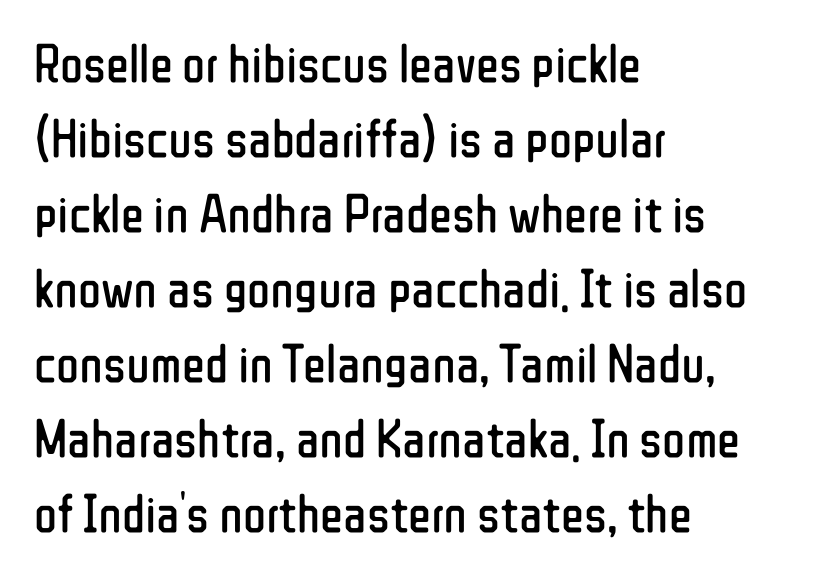
{"serif": "no", "italic": "no", "bold": "no", "weight": "regular", "width": "condensed", "stroke_contrast": "low", "x_height": "medium", "monospaced": "no", "underline": "no", "align": "left", "line_spacing": "normal", "line_spacing_ratio": 1.39, "letter_spacing": "normal", "letter_spacing_em": 0.0, "glyph_px": 54}
